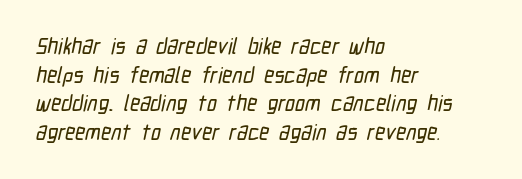
Just letters on the line, the space beneath them empty. This block has exactly the height ordinary leading produces. Letter spacing: default. These lines are set flush left with a ragged right edge.
